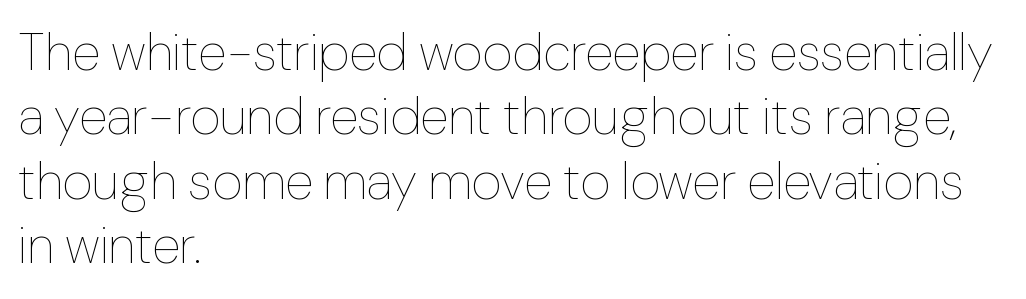
The image shows 52 px thin type, upright; set left-aligned, line spacing 1.24x, normal letter spacing, not underlined; low stroke contrast and a medium x-height.
